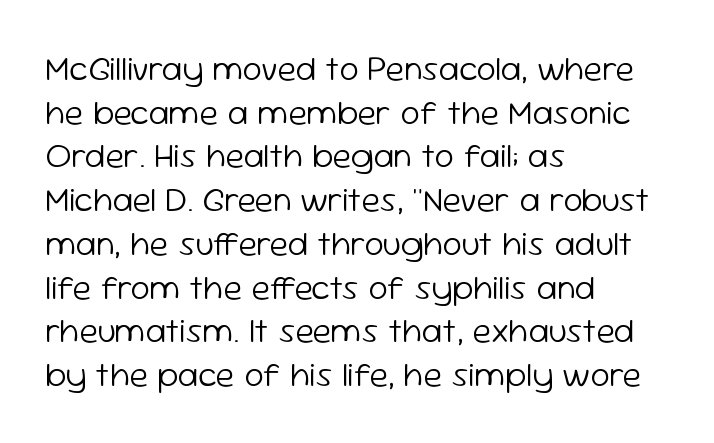
{"serif": "no", "italic": "no", "bold": "no", "weight": "light", "width": "normal", "stroke_contrast": "low", "x_height": "medium", "monospaced": "no", "underline": "no", "align": "left", "line_spacing": "normal", "line_spacing_ratio": 1.25, "letter_spacing": "normal", "letter_spacing_em": 0.0, "glyph_px": 35}
